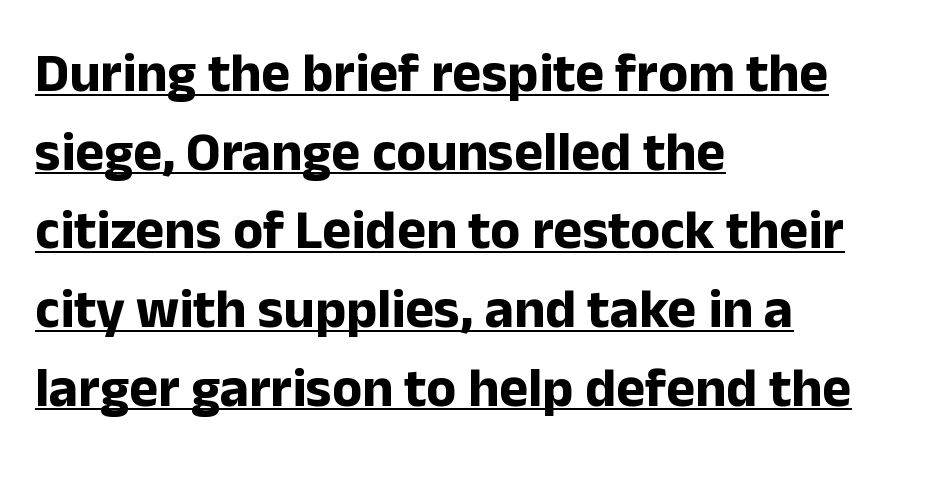
{"serif": "no", "italic": "no", "bold": "yes", "weight": "bold", "width": "normal", "stroke_contrast": "low", "x_height": "medium", "monospaced": "no", "underline": "yes", "align": "left", "line_spacing": "normal", "line_spacing_ratio": 1.43, "letter_spacing": "normal", "letter_spacing_em": 0.0, "glyph_px": 55}
